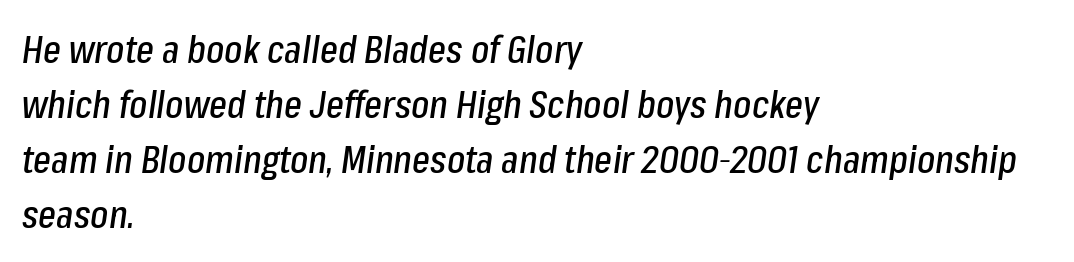
Q: Is the text italic (slanted)? A: Yes, it leans right by about 8 degrees.
Q: Is the text underlined? A: No.
Q: How is the paragraph aligned? A: Left-aligned.
Q: Is the spacing between letters normal or unusually wide? A: Normal.
Q: Is the spacing between lines tight, normal or loose? A: Normal.
Q: Width (condensed, normal, or wide)? A: Condensed.
Q: Stroke contrast? A: Low.
Q: x-height? A: Medium.
Q: Monospaced? A: No.
